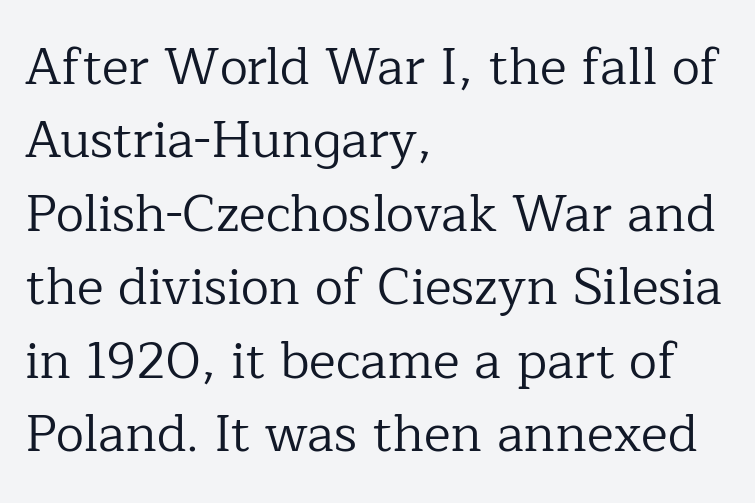
The lettering stays uniformly vertical, giving the passage a roman look. On a weight scale, this lands at 450 or below. Words appear dense and cohesive because spacing is normal. What's the leading like? Ordinary, nothing unusual. Each line starts at the same left margin while the right side varies. In terms of letterform style, serifs are clearly present.
